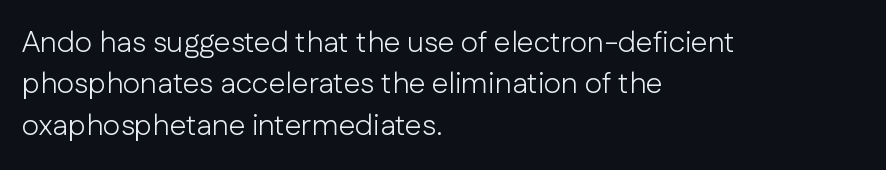
{"serif": "no", "italic": "no", "bold": "no", "weight": "light", "width": "normal", "stroke_contrast": "low", "x_height": "medium", "monospaced": "no", "underline": "no", "align": "left", "line_spacing": "normal", "line_spacing_ratio": 1.38, "letter_spacing": "normal", "letter_spacing_em": 0.0, "glyph_px": 30}
